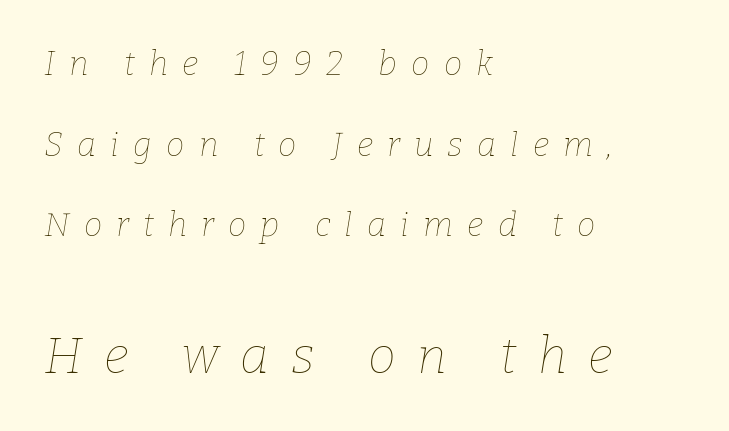
One-word summary of the alignment: left. Each row of text sits above clean, open space. The passage shown has open, widely tracked lettering throughout. Think standard paragraph weight, or any step lighter than that. If you measured baseline to baseline, you'd find a long distance.
